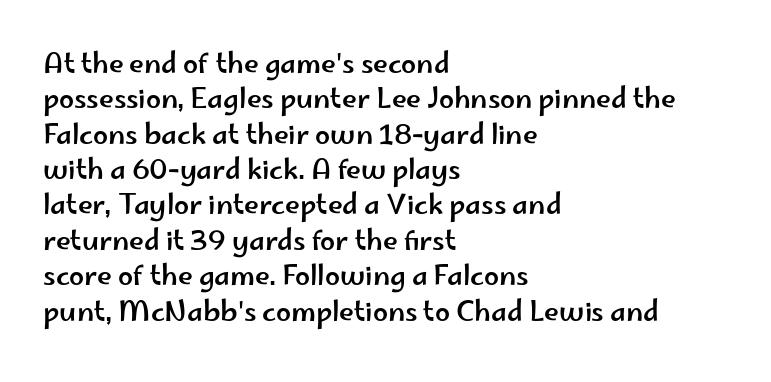
{"italic": "no", "underline": "no", "align": "left", "line_spacing": "normal", "line_spacing_ratio": 1.31, "letter_spacing": "normal", "letter_spacing_em": 0.0, "glyph_px": 27}
